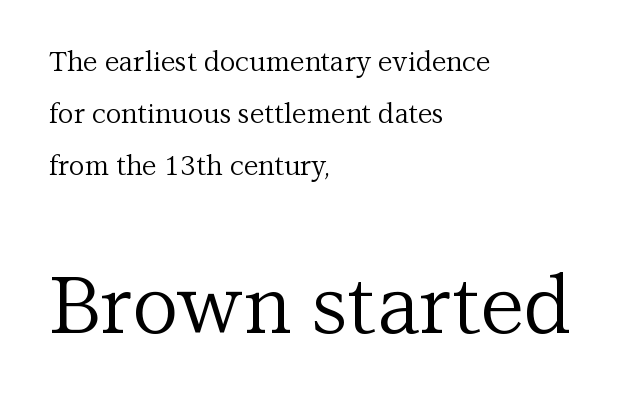
The image shows 80 px regular-weight serif type, upright; set left-aligned, loose line spacing (1.93x), normal letter spacing, not underlined; the second (bottom) block is 2.96x larger; medium stroke contrast and a medium x-height.
